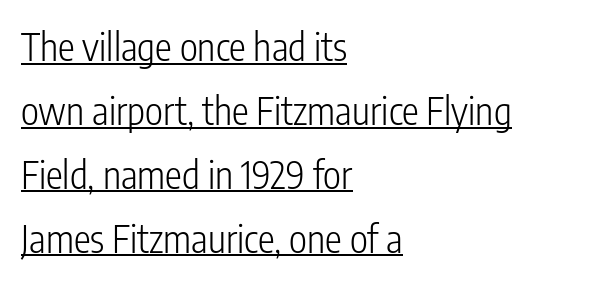
The image shows 38 px light, condensed sans-serif type, upright; set left-aligned, normal line spacing (1.68x), normal letter spacing, underlined; low stroke contrast and a medium x-height.
